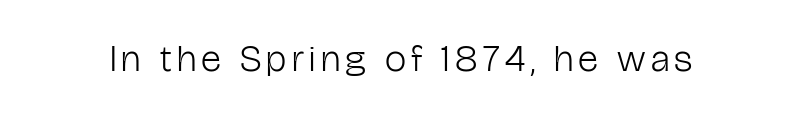
{"serif": "no", "italic": "no", "bold": "no", "weight": "light", "width": "condensed", "stroke_contrast": "low", "x_height": "medium", "monospaced": "no", "underline": "no", "glyph_px": 38}
